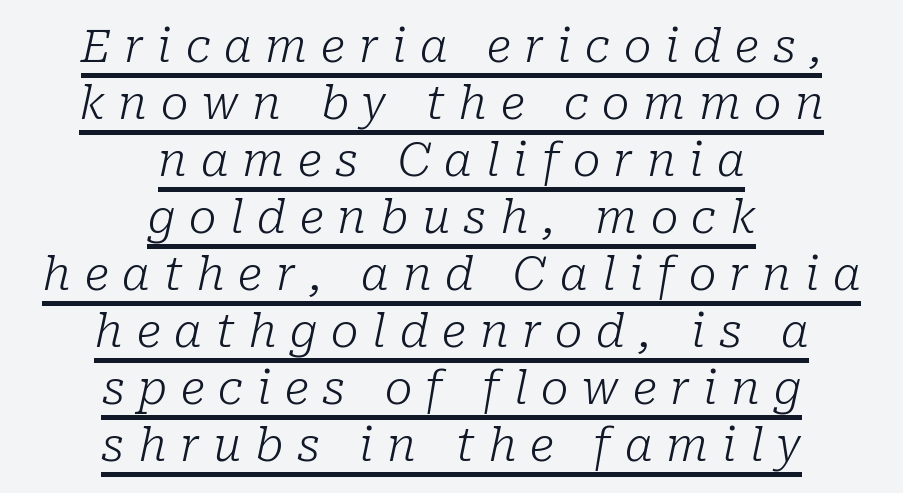
The image shows 46 px light serif type, italic (leaning right); set centered, line spacing 1.24x, unusually wide letter spacing (+0.3 em), underlined; low stroke contrast and a medium x-height.
